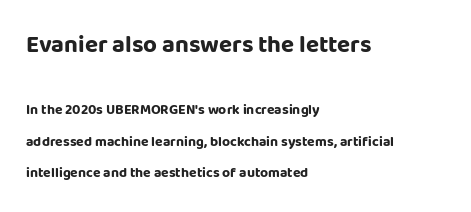
Q: Is the text bold? A: Yes.
Q: Is the text italic (slanted)? A: No, it is upright.
Q: Is the text underlined? A: No.
Q: How is the paragraph aligned? A: Left-aligned.
Q: Is the spacing between letters normal or unusually wide? A: Normal.
Q: Is the spacing between lines tight, normal or loose? A: Loose.
Q: Which block of text is set in a larger size, the first (top) or the second (bottom)? A: The first (top) one.
